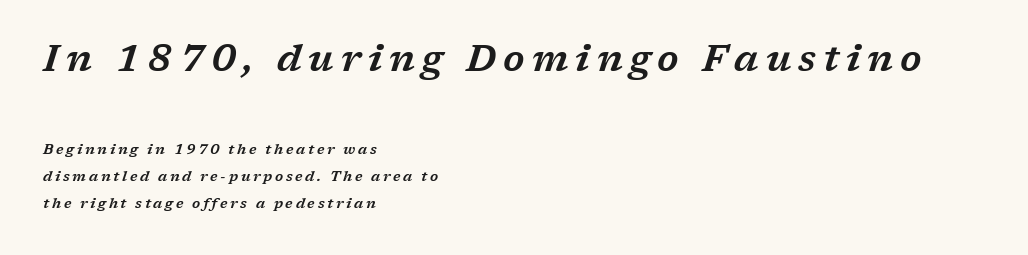
The image shows 37 px wide serif type, italic (leaning right); set left-aligned, loose line spacing (1.91x), not underlined; the first (top) block is 2.64x larger; low stroke contrast and a medium x-height.
